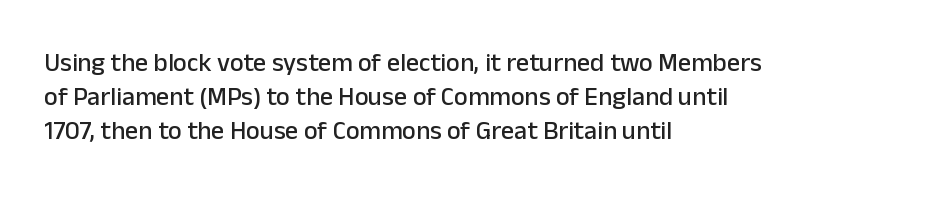
The passage is arranged the way most books set body copy — flush left. This is roman type, the default non-slanted kind. The rows are spaced the way most documents space them. The letterforms sit shoulder to shoulder at normal distance. Honestly, there is no underline to notice here at all.
